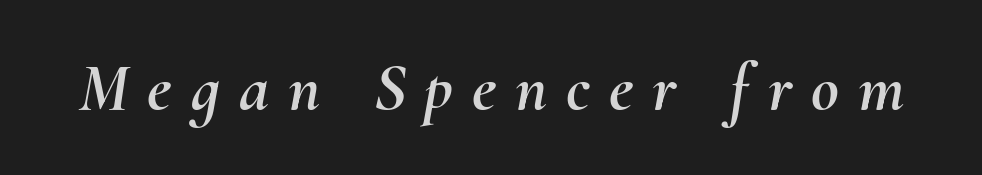
Q: Is the text italic (slanted)? A: Yes, it leans right by about 10 degrees.
Q: Is the text underlined? A: No.
Q: Is the spacing between letters normal or unusually wide? A: Unusually wide.
Q: Width (condensed, normal, or wide)? A: Normal.
Q: Stroke contrast? A: Medium.
Q: x-height? A: Small.
Q: Monospaced? A: No.
